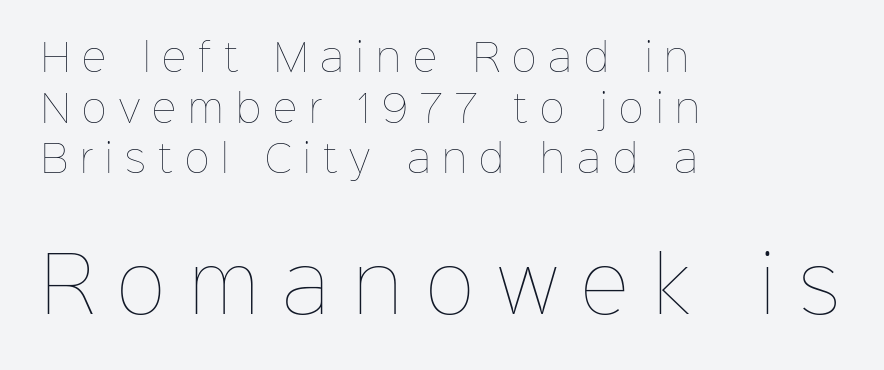
No chunkiness to these letters — they're not bold. The axis of the letterforms is exactly vertical. The gaps between neighbouring characters are conspicuously large. Is the block centered? No — it sits flush against the left margin.
